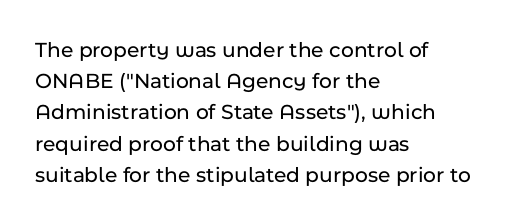
{"italic": "no", "underline": "no", "align": "left", "line_spacing": "normal", "line_spacing_ratio": 1.42, "letter_spacing": "normal", "letter_spacing_em": 0.0, "glyph_px": 22}
